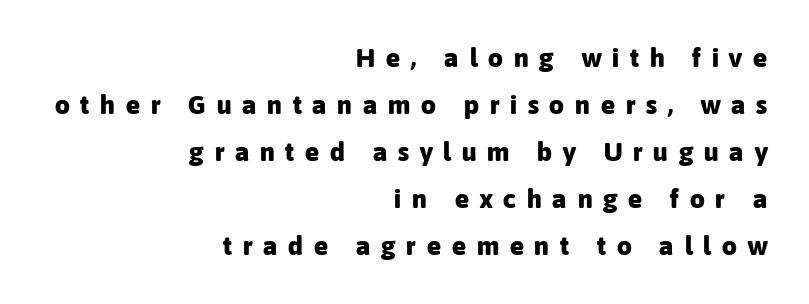
The image shows 26 px bold type, upright; set right-aligned, line spacing 1.81x, unusually wide letter spacing (+0.42 em), not underlined.
